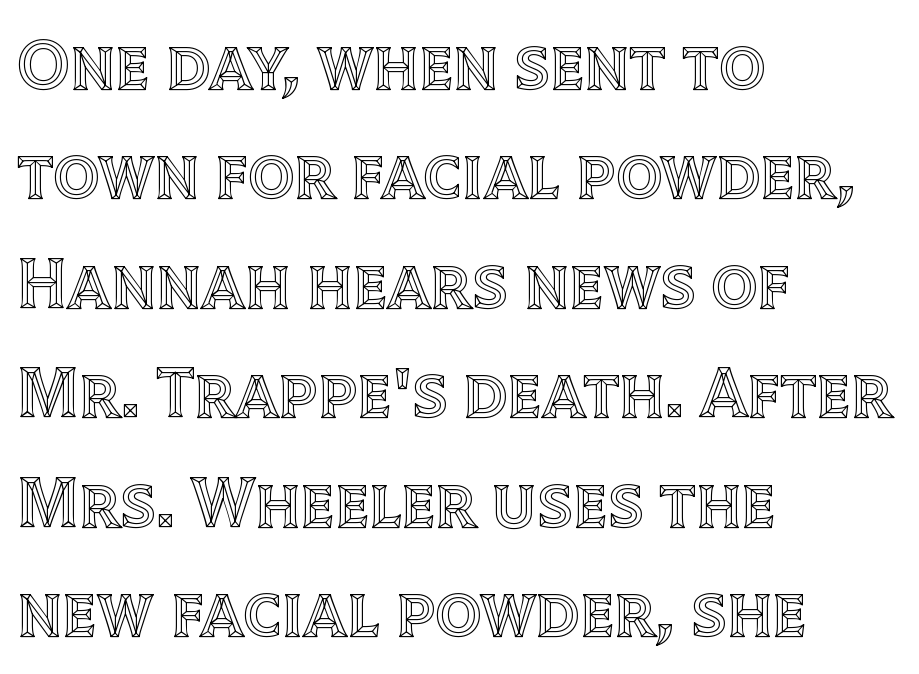
{"italic": "no", "width": "normal", "x_height": "large", "monospaced": "no", "underline": "no", "align": "left", "line_spacing": "normal", "line_spacing_ratio": 1.52, "letter_spacing": "normal", "letter_spacing_em": 0.0, "glyph_px": 72}
